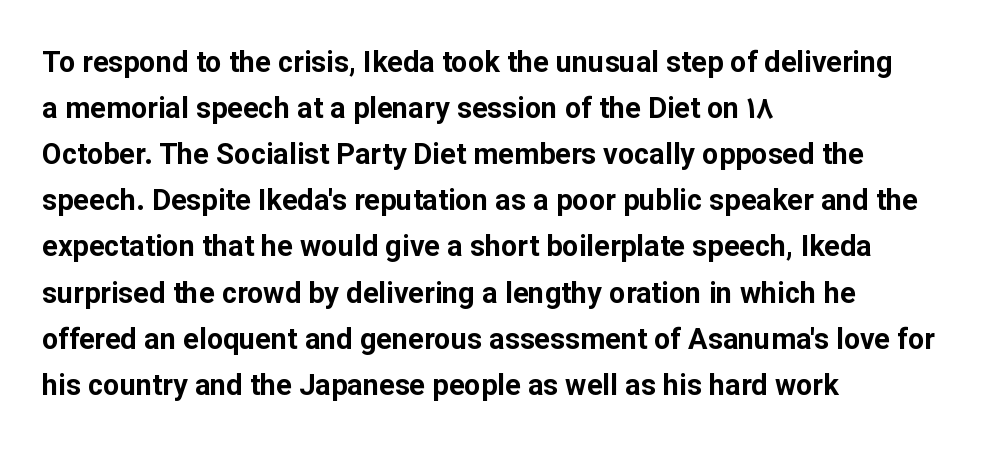
{"serif": "no", "italic": "no", "bold": "yes", "weight": "bold", "width": "normal", "stroke_contrast": "low", "x_height": "medium", "monospaced": "no", "underline": "no", "align": "left", "line_spacing": "normal", "line_spacing_ratio": 1.59, "letter_spacing": "normal", "letter_spacing_em": 0.0, "glyph_px": 29}
